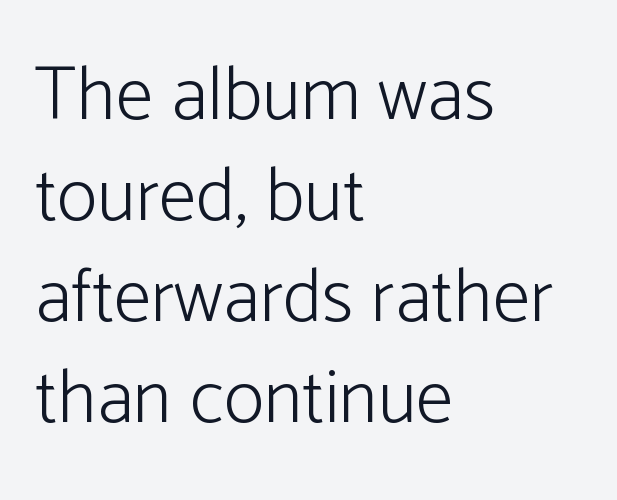
The setting favours the left margin, as ordinary paragraphs usually do. Tracking here is standard; glyphs follow each other at the usual distance. Think of a printed novel: that variable character pitch is what you see here. The designer left line spacing at the default. Caption: face not bold, strokes unweighted. The glyphs are unaccompanied by any horizontal stroke below them.
